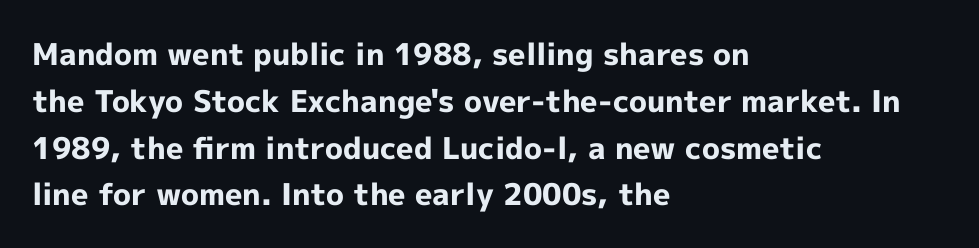
Beneath every word, the page is bare. Every stem runs plumb, perpendicular to the baseline. These lines keep a tight, regular rhythm from letter to letter. A classic flush-left, rag-right setting is used for this passage. Typesetter's note: full bold, strokes at maximum text heaviness. What kind of face is this? One without serifs — a sans.
